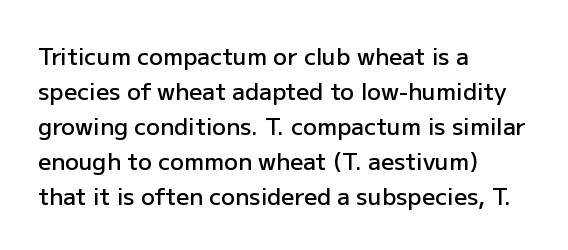
Teacher's note: observe the even left margin — that is flush-left alignment. The letters stand upright; this is a roman face. The string is rendered with underlining switched off. A somewhat darkened texture: the type is semibold rather than bold.
